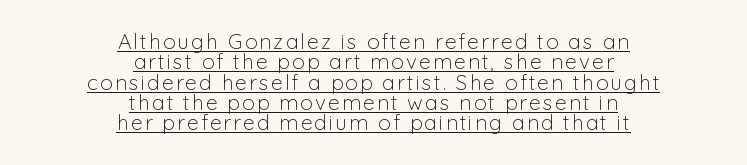
The image shows 21 px text type, upright; set centered, tight line spacing (0.97x), underlined.
